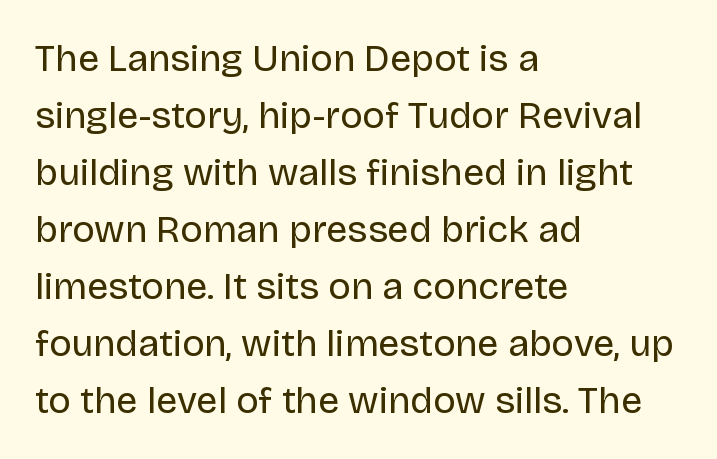
The image shows 38 px regular-weight sans-serif type, upright; set left-aligned, normal line spacing (1.5x), normal letter spacing, not underlined; low stroke contrast and a large x-height.
